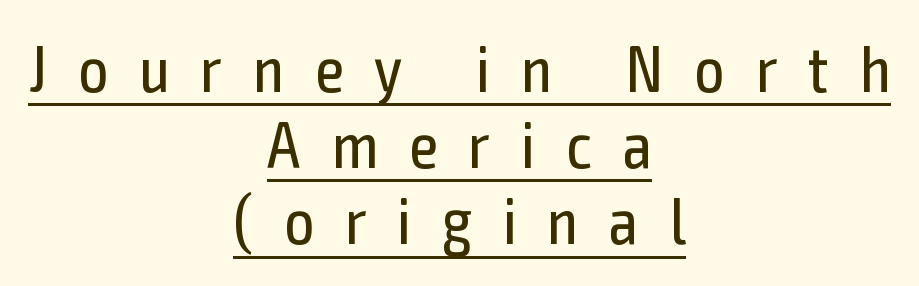
Q: Is the text bold? A: No.
Q: Is the text italic (slanted)? A: No, it is upright.
Q: Is the typeface a serif or a sans-serif typeface? A: Sans-serif.
Q: Is the text underlined? A: Yes.
Q: How is the paragraph aligned? A: Centered.
Q: Is the spacing between letters normal or unusually wide? A: Unusually wide.
Q: Width (condensed, normal, or wide)? A: Condensed.
Q: x-height? A: Medium.
Q: Monospaced? A: No.
